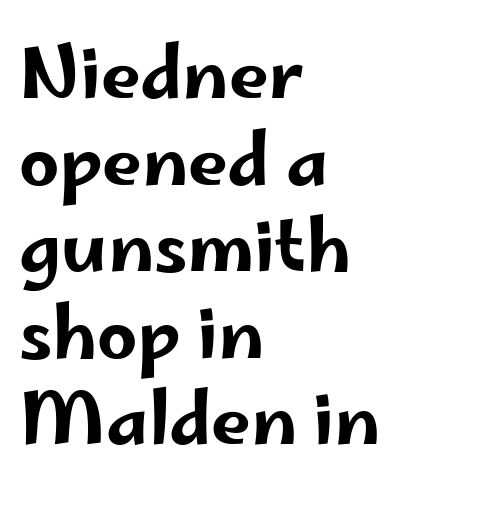
Q: Is the text italic (slanted)? A: No, it is upright.
Q: Is the typeface a serif or a sans-serif typeface? A: Sans-serif.
Q: Is the text underlined? A: No.
Q: How is the paragraph aligned? A: Left-aligned.
Q: Is the spacing between letters normal or unusually wide? A: Normal.
Q: Width (condensed, normal, or wide)? A: Wide.
Q: Stroke contrast? A: Low.
Q: x-height? A: Small.
Q: Monospaced? A: No.
